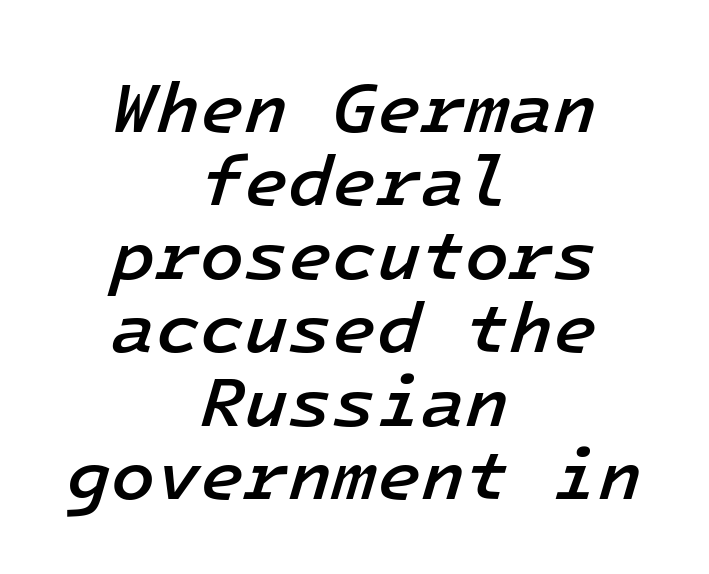
The image shows 72 px semibold type, italic (leaning right), monospaced; set centered, tight line spacing (1.02x), normal letter spacing, not underlined; low stroke contrast and a medium x-height.
